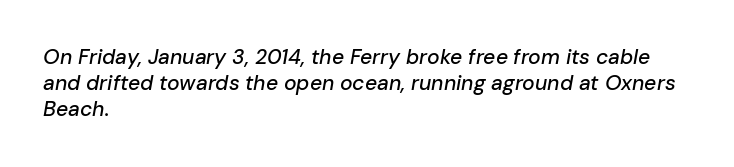
The image shows 21 px text type, italic (leaning right); set left-aligned, normal line spacing (1.25x), normal letter spacing, not underlined.
